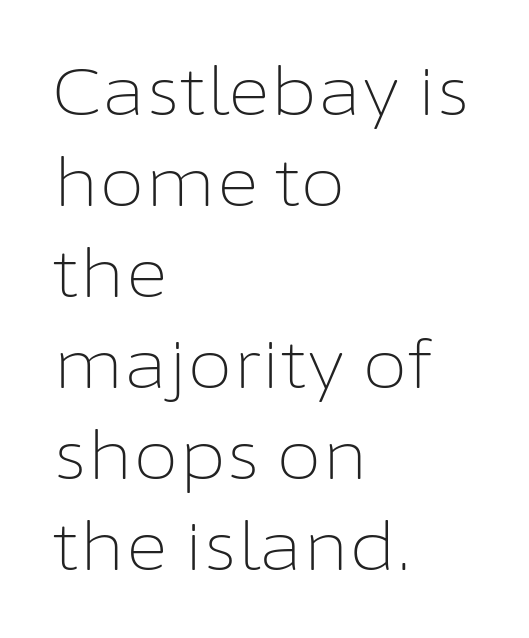
The image shows 66 px light sans-serif type, upright; set left-aligned, normal line spacing (1.38x), normal letter spacing, not underlined; low stroke contrast and a medium x-height.
